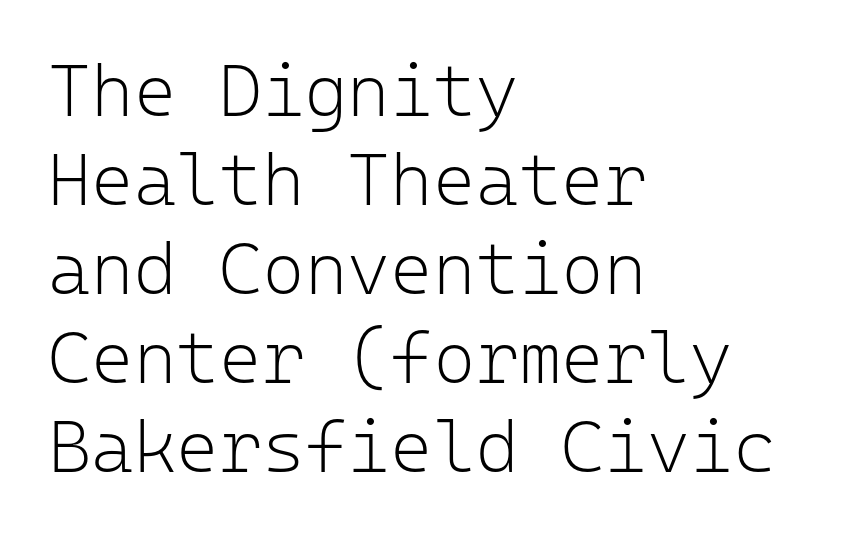
{"serif": "no", "italic": "no", "bold": "no", "weight": "light", "width": "normal", "stroke_contrast": "low", "x_height": "medium", "monospaced": "yes", "underline": "no", "align": "left", "line_spacing_ratio": 1.22, "letter_spacing": "normal", "letter_spacing_em": 0.0, "glyph_px": 73}
